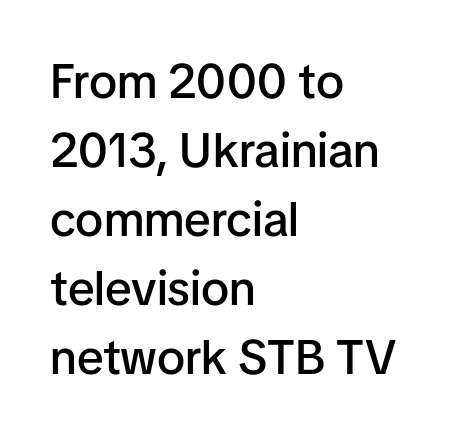
{"serif": "no", "italic": "no", "bold": "semi", "weight": "semibold", "width": "normal", "stroke_contrast": "low", "x_height": "medium", "monospaced": "no", "underline": "no", "align": "left", "line_spacing": "normal", "line_spacing_ratio": 1.44, "letter_spacing": "normal", "letter_spacing_em": 0.0, "glyph_px": 48}
